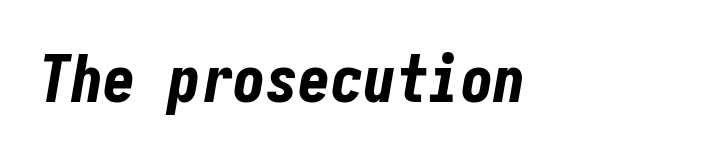
This is heavy type, rendered in bold. Style check: oblique. The letterforms sit shoulder to shoulder at normal distance. The passage shown is not underscored anywhere.
